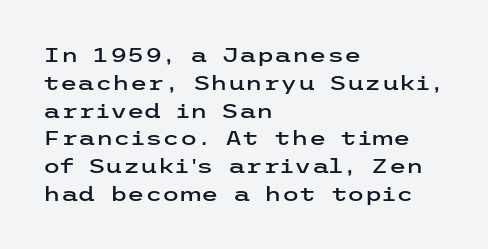
{"italic": "no", "underline": "no", "align": "left", "line_spacing": "normal", "line_spacing_ratio": 1.39, "letter_spacing": "normal", "letter_spacing_em": 0.0, "glyph_px": 20}
